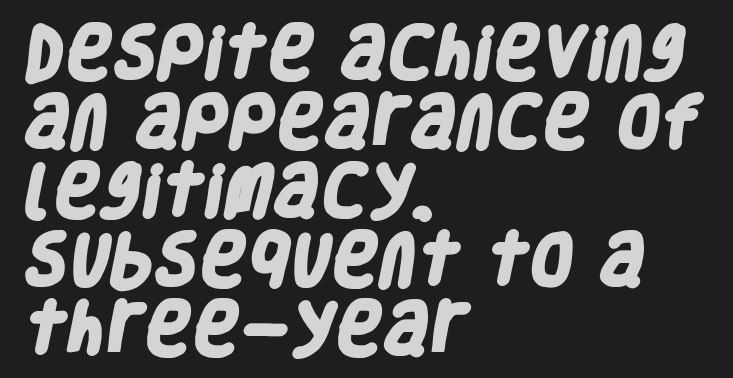
Q: Is the text bold? A: Yes.
Q: Is the typeface a serif or a sans-serif typeface? A: Sans-serif.
Q: Is the text underlined? A: No.
Q: How is the paragraph aligned? A: Left-aligned.
Q: Is the spacing between letters normal or unusually wide? A: Normal.
Q: Width (condensed, normal, or wide)? A: Condensed.
Q: Stroke contrast? A: Low.
Q: x-height? A: Large.
Q: Monospaced? A: No.
